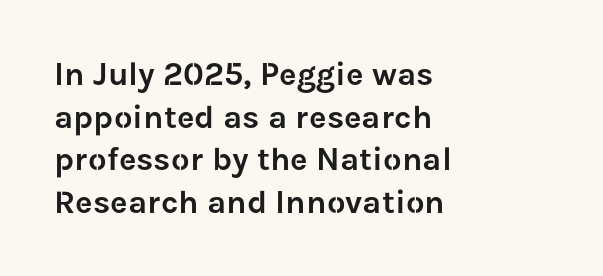
A typesetter would mark this as roman, not italic. Here the glyphs are tracked normally, forming tight word shapes. Each letter's strokes conclude bluntly, with no projecting serifs. The space between consecutive lines is moderate. A student would call this left alignment; a typographer would say flush left, rag right.
